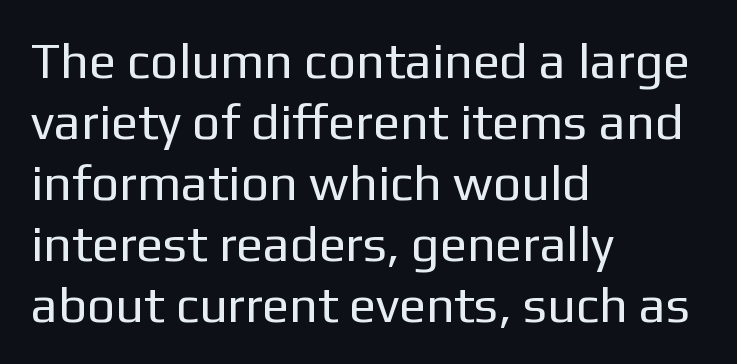
Q: Is the text bold? A: No.
Q: Is the text italic (slanted)? A: No, it is upright.
Q: Is the typeface a serif or a sans-serif typeface? A: Sans-serif.
Q: Is the text underlined? A: No.
Q: How is the paragraph aligned? A: Left-aligned.
Q: Is the spacing between letters normal or unusually wide? A: Normal.
Q: Width (condensed, normal, or wide)? A: Normal.
Q: Stroke contrast? A: Low.
Q: x-height? A: Medium.
Q: Monospaced? A: No.
